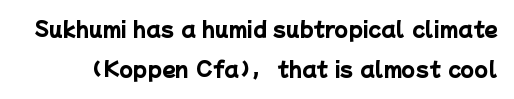
The image shows 20 px bold type; set loose line spacing (2.02x), normal letter spacing, not underlined.
